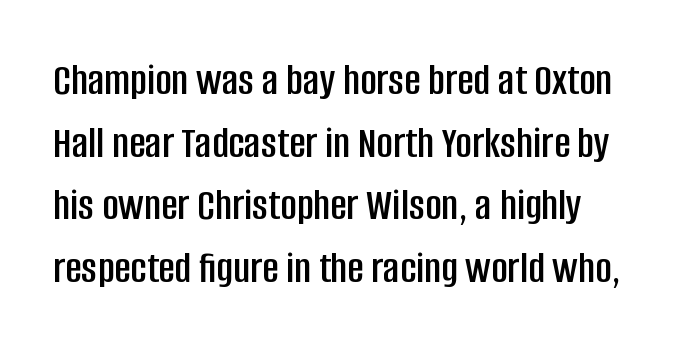
These lines keep a tight, regular rhythm from letter to letter. Bare-footed words on every line. Here the designer chose a conventional face with non-uniform glyph widths. Are there feet on the stems? There aren't — it's a sans. These lines sit exactly where default settings would place them. Ordinary non-slanted type is in use.
